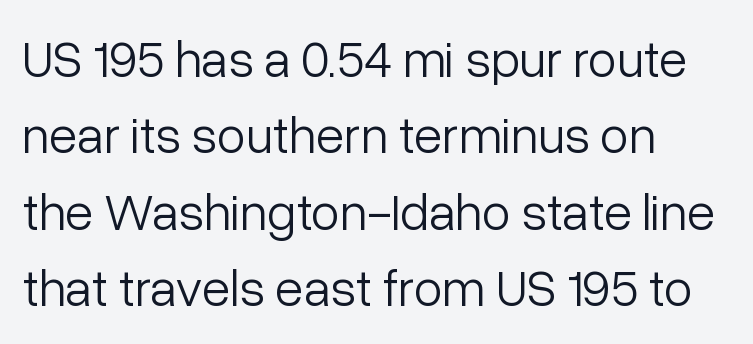
The letters stand upright; this is a roman face. Letters have the restrained weight of plain body copy at most. Do the characters align in a grid? No, the font is proportional. This sample uses plain, unmodified letter spacing. Words float on clear page, feet unadorned. Line beginnings align vertically; line endings do not.
